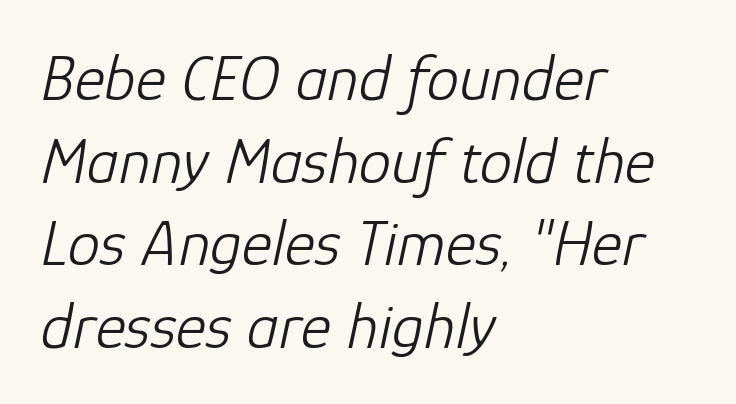
Q: Is the text bold? A: No.
Q: Is the text italic (slanted)? A: Yes, it leans right by about 12 degrees.
Q: Is the text underlined? A: No.
Q: How is the paragraph aligned? A: Left-aligned.
Q: Is the spacing between letters normal or unusually wide? A: Normal.
Q: Is the spacing between lines tight, normal or loose? A: Normal.
Q: Width (condensed, normal, or wide)? A: Normal.
Q: Stroke contrast? A: Low.
Q: x-height? A: Medium.
Q: Monospaced? A: No.
